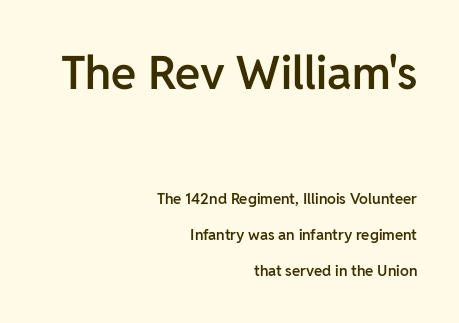
{"serif": "no", "italic": "no", "bold": "semi", "weight": "semibold", "width": "normal", "stroke_contrast": "low", "x_height": "medium", "monospaced": "no", "underline": "no", "align": "right", "line_spacing": "loose", "line_spacing_ratio": 2.38, "letter_spacing": "normal", "letter_spacing_em": 0.0, "larger_block": "first", "size_ratio": 3.07, "glyph_px": 46}
